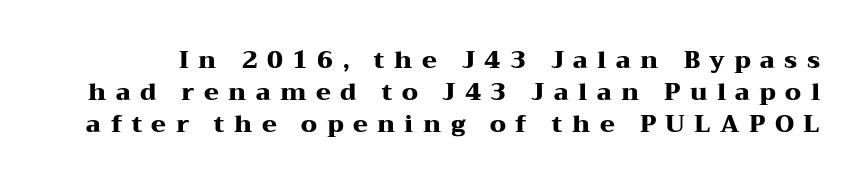
The image shows 24 px bold type, upright; set normal line spacing (1.34x), unusually wide letter spacing (+0.39 em), not underlined.
